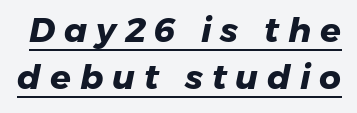
The image shows 34 px heavy sans-serif type; set normal line spacing (1.39x), unusually wide letter spacing (+0.26 em), underlined; low stroke contrast and a medium x-height.
